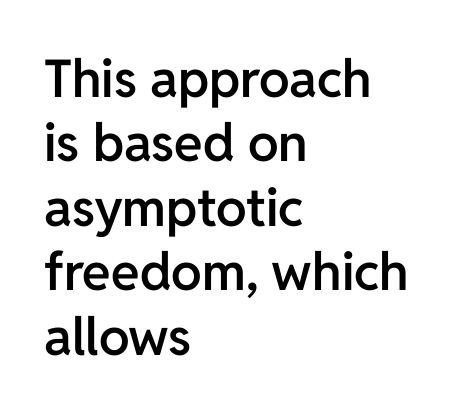
The image shows 52 px semibold sans-serif type, upright; set left-aligned, line spacing 1.24x, normal letter spacing, not underlined; low stroke contrast and a medium x-height.
